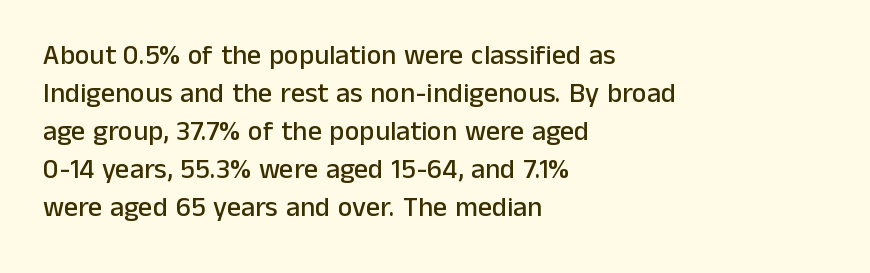
{"serif": "no", "italic": "no", "width": "normal", "stroke_contrast": "low", "x_height": "medium", "monospaced": "no", "underline": "no", "align": "left", "line_spacing": "normal", "line_spacing_ratio": 1.36, "letter_spacing": "normal", "letter_spacing_em": 0.0, "glyph_px": 28}
